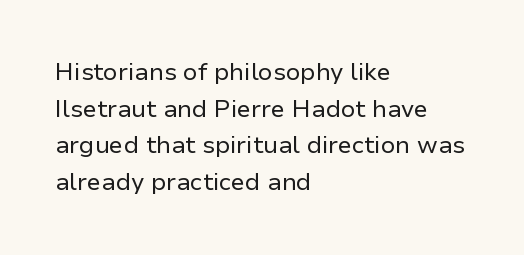
Q: Is the text bold? A: No.
Q: Is the text italic (slanted)? A: No, it is upright.
Q: Is the text underlined? A: No.
Q: How is the paragraph aligned? A: Left-aligned.
Q: Is the spacing between letters normal or unusually wide? A: Normal.
Q: Is the spacing between lines tight, normal or loose? A: Normal.
